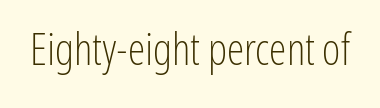
These lines are rendered in a variable-pitch font. How are the letters spaced? Ordinarily, with no added tracking. The font's upright variant was chosen for this text. The letters look calm and open, with moderate or lighter stems. Only glyphs here, with clear space below each row. In terms of letterform style, serifs are entirely absent.
